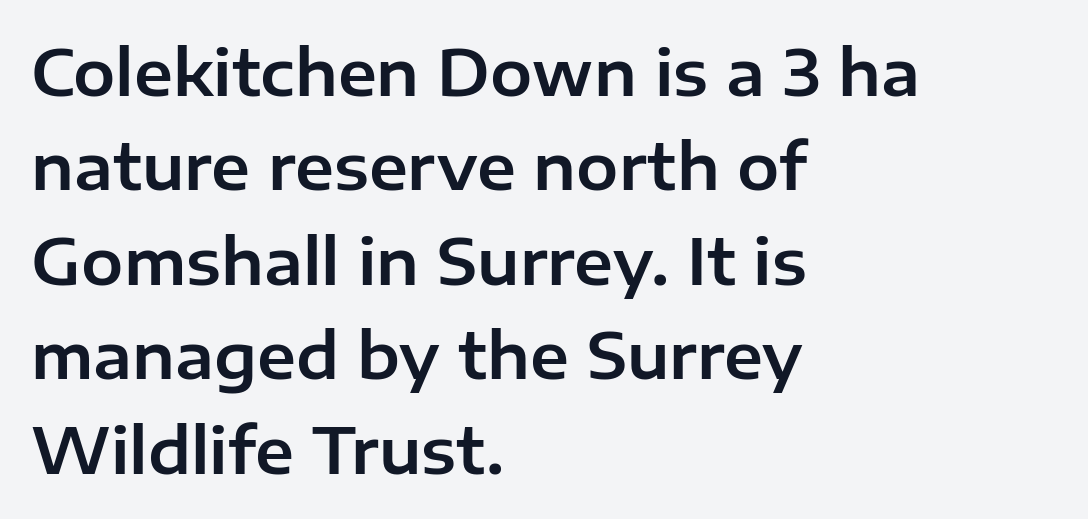
Q: Is the text italic (slanted)? A: No, it is upright.
Q: Is the typeface a serif or a sans-serif typeface? A: Sans-serif.
Q: Is the text underlined? A: No.
Q: How is the paragraph aligned? A: Left-aligned.
Q: Is the spacing between letters normal or unusually wide? A: Normal.
Q: Is the spacing between lines tight, normal or loose? A: Normal.
Q: Width (condensed, normal, or wide)? A: Normal.
Q: Stroke contrast? A: Low.
Q: x-height? A: Medium.
Q: Monospaced? A: No.
